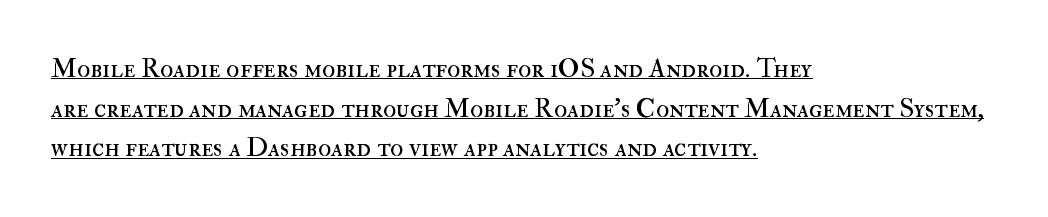
Q: Is the text bold? A: No.
Q: Is the text italic (slanted)? A: No, it is upright.
Q: Is the text underlined? A: Yes.
Q: How is the paragraph aligned? A: Left-aligned.
Q: Is the spacing between letters normal or unusually wide? A: Normal.
Q: Is the spacing between lines tight, normal or loose? A: Normal.
